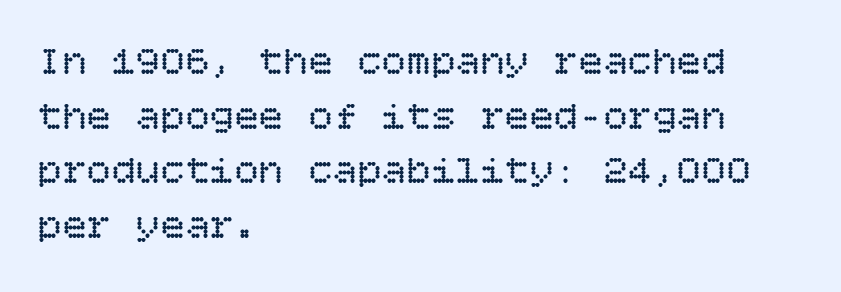
Q: Is the text bold? A: No.
Q: Is the text italic (slanted)? A: No, it is upright.
Q: Is the text underlined? A: No.
Q: How is the paragraph aligned? A: Left-aligned.
Q: Is the spacing between letters normal or unusually wide? A: Normal.
Q: Is the spacing between lines tight, normal or loose? A: Normal.
Q: Width (condensed, normal, or wide)? A: Normal.
Q: Stroke contrast? A: Low.
Q: x-height? A: Large.
